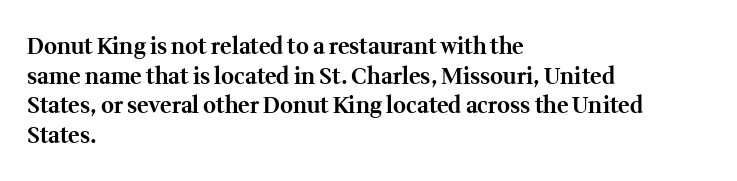
Q: Is the text bold? A: Yes.
Q: Is the text italic (slanted)? A: No, it is upright.
Q: Is the text underlined? A: No.
Q: How is the paragraph aligned? A: Left-aligned.
Q: Is the spacing between letters normal or unusually wide? A: Normal.
Q: Is the spacing between lines tight, normal or loose? A: Normal.
